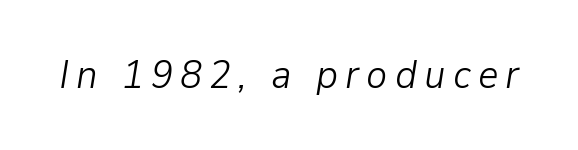
Plain, unruled lines of type. Is the type heavy? It reads as light-to-regular instead. A typesetter would call this proportional, since set widths differ per character. Yep, that's italic — everything's leaning.
